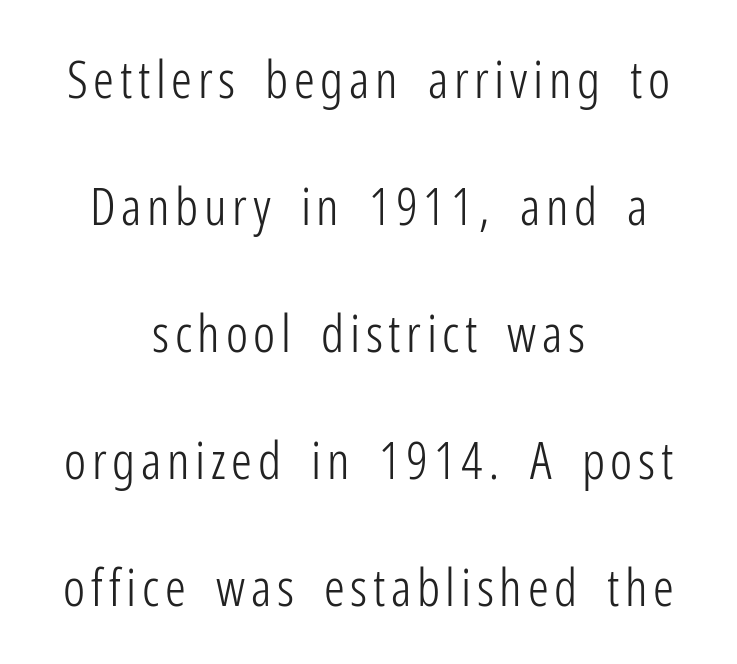
The image shows 52 px light, condensed sans-serif type, upright; set centered, loose line spacing (2.44x), not underlined; low stroke contrast and a medium x-height.
